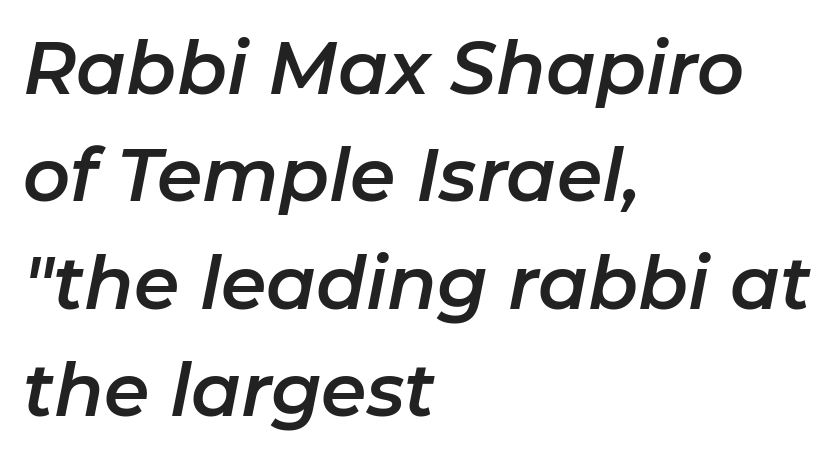
{"italic": "yes", "lean": "right", "slant_degrees": 11, "width": "normal", "stroke_contrast": "low", "x_height": "medium", "monospaced": "no", "underline": "no", "align": "left", "line_spacing": "normal", "line_spacing_ratio": 1.47, "letter_spacing": "normal", "letter_spacing_em": 0.0, "glyph_px": 73}
